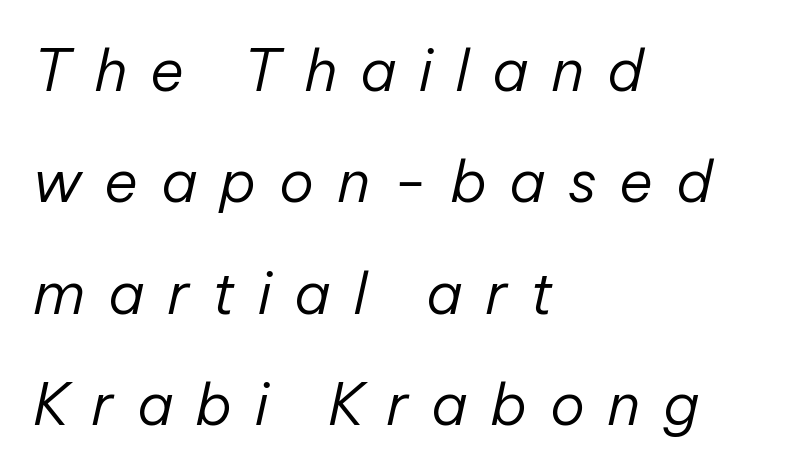
Q: Is the text bold? A: No.
Q: Is the text italic (slanted)? A: Yes, it leans right by about 12 degrees.
Q: Is the text underlined? A: No.
Q: How is the paragraph aligned? A: Left-aligned.
Q: Is the spacing between letters normal or unusually wide? A: Unusually wide.
Q: Is the spacing between lines tight, normal or loose? A: Loose.
Q: Width (condensed, normal, or wide)? A: Normal.
Q: Stroke contrast? A: Low.
Q: x-height? A: Medium.
Q: Monospaced? A: No.
